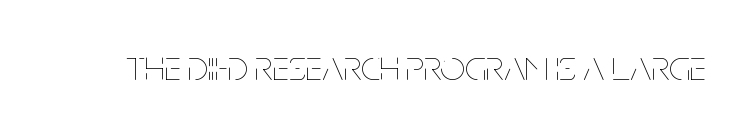
Characters remain perfectly vertical along every line. A light-to-regular cut is what we see here. The zone under the glyphs is completely vacant. The passage shown has conventional tracking throughout.
